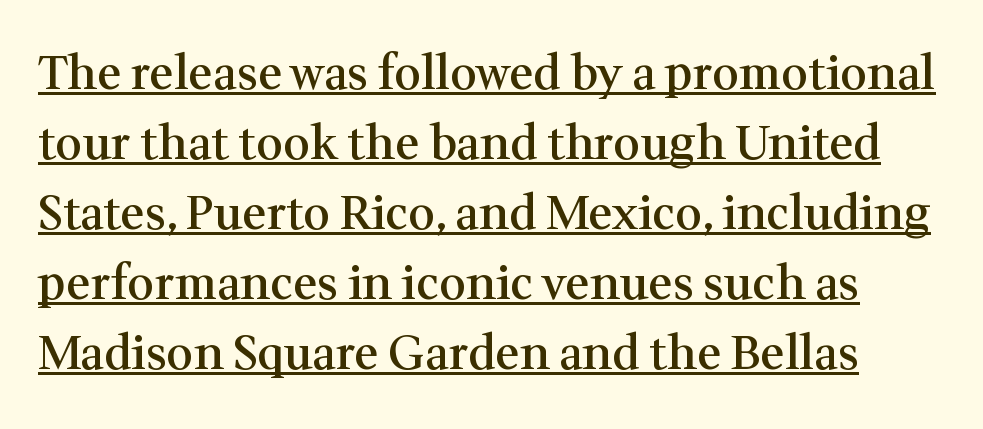
The image shows 47 px semibold serif type, upright; set normal line spacing (1.49x), normal letter spacing, underlined; medium stroke contrast and a medium x-height.
